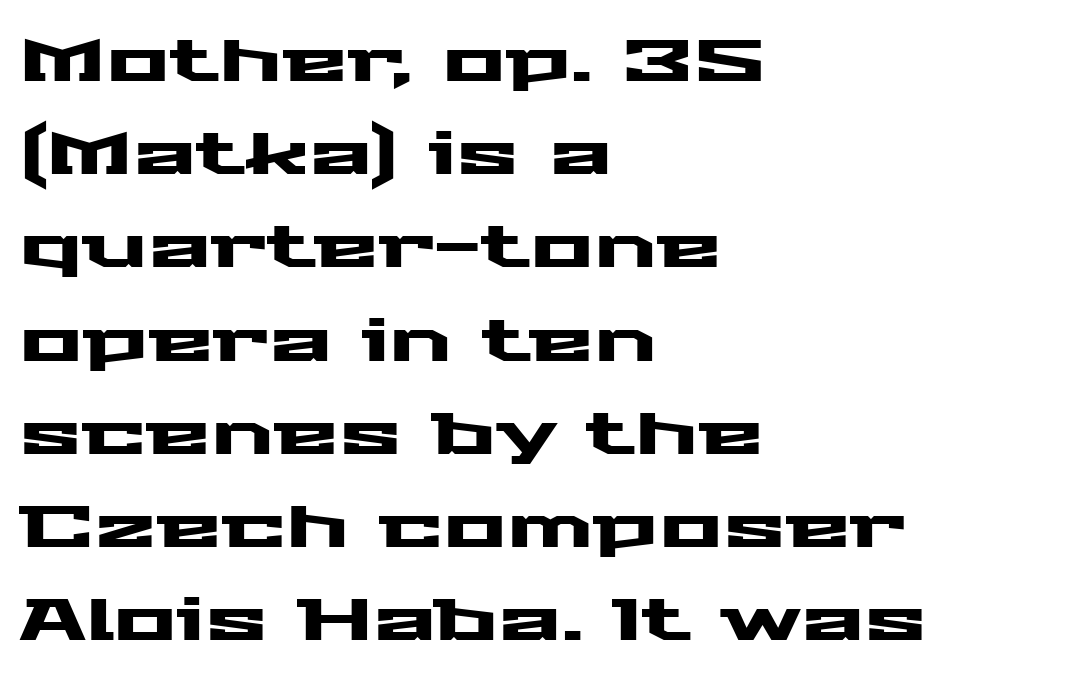
The image shows 59 px wide sans-serif type, upright; set left-aligned, normal line spacing (1.58x), normal letter spacing, not underlined; medium stroke contrast and a medium x-height.
